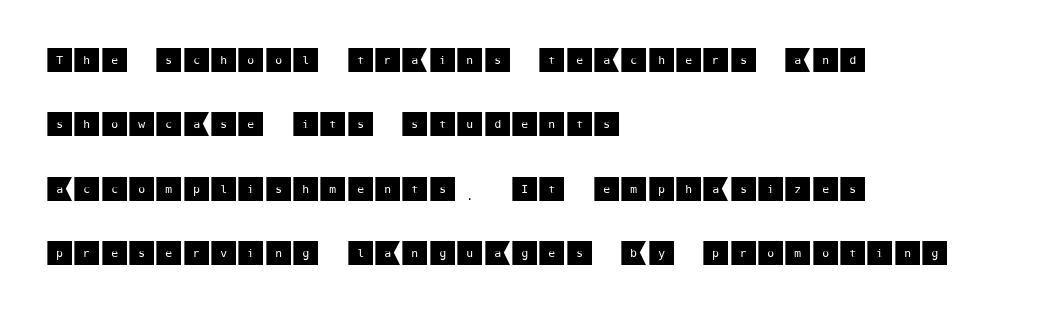
The image shows 28 px sans-serif type, upright; set left-aligned, loose line spacing (2.3x), normal letter spacing, not underlined; medium stroke contrast and a large x-height.
